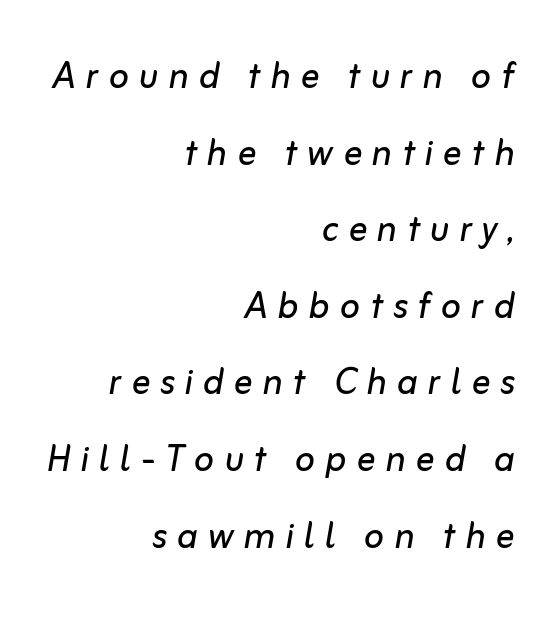
{"italic": "yes", "lean": "right", "slant_degrees": 10, "bold": "no", "weight": "regular", "width": "normal", "stroke_contrast": "low", "x_height": "medium", "monospaced": "no", "underline": "no", "align": "right", "line_spacing": "normal", "line_spacing_ratio": 1.63, "letter_spacing": "wide", "letter_spacing_em": 0.21, "glyph_px": 47}
